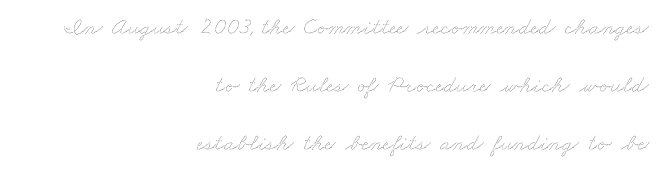
The image shows 24 px text type; set right-aligned, loose line spacing (2.42x), normal letter spacing, not underlined.
